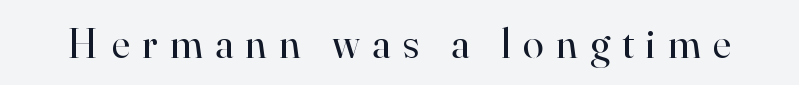
{"serif": "yes", "italic": "no", "bold": "no", "weight": "regular", "width": "normal", "stroke_contrast": "high", "x_height": "small", "monospaced": "no", "underline": "no", "letter_spacing": "wide", "letter_spacing_em": 0.3, "glyph_px": 42}
